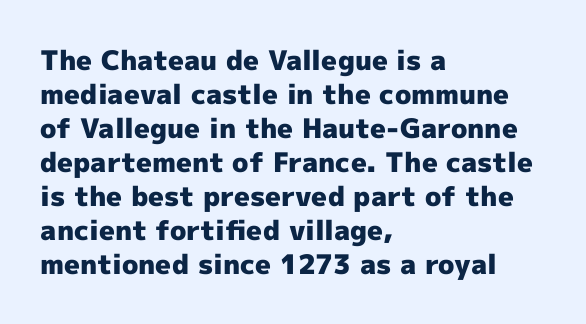
Does the weight exceed regular? Yes, all the way to bold. Short note: letters normally spaced. The space beneath each line is pristine and unruled. The typesetter chose a ragged-right arrangement here. Posture: vertical. The passage shown stacks its lines at a standard gap.
